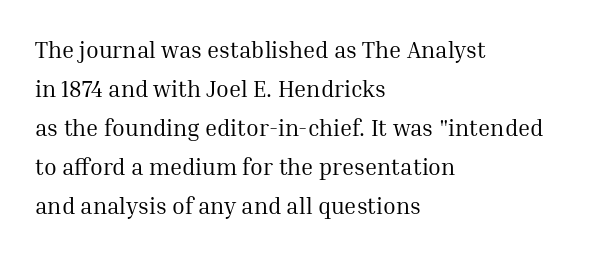
No word sits above an underline. No letter is thick-stroked: the sample isn't bold. All the whitespace from short lines collects on the right. When letters stand straight like this, we call the style roman or upright.
